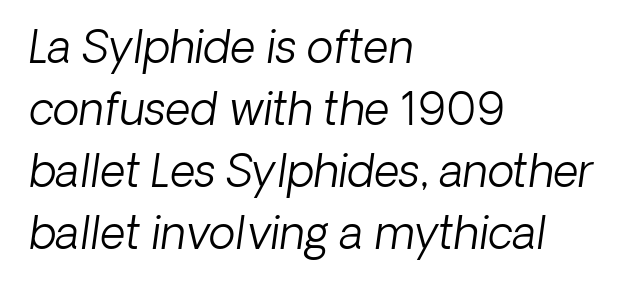
The image shows 44 px light type, italic (leaning right); set left-aligned, normal line spacing (1.41x), normal letter spacing, not underlined; low stroke contrast and a medium x-height.
